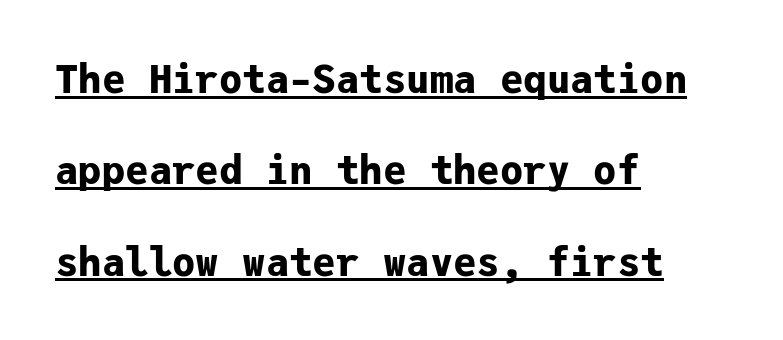
The type is set solid horizontally, with unmodified tracking. You can tell it's not italic because the verticals are truly vertical. Compared with an ordinary text face, these strokes are far heavier — a full bold. These lines stack with their left ends in a neat column. You could count columns in this text — the font is strictly monospaced. Descenders here cross a horizontal rule under the line.
